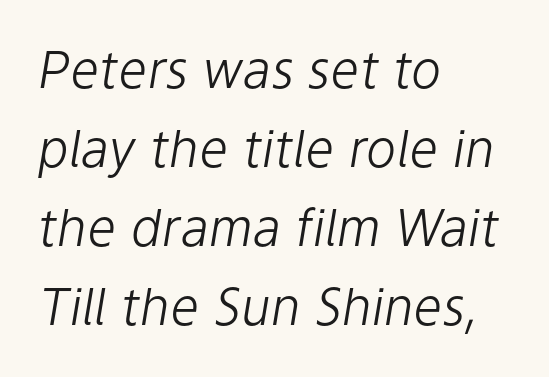
Q: Is the text bold? A: No.
Q: Is the text italic (slanted)? A: Yes, it leans right by about 9 degrees.
Q: Is the text underlined? A: No.
Q: How is the paragraph aligned? A: Left-aligned.
Q: Is the spacing between letters normal or unusually wide? A: Normal.
Q: Is the spacing between lines tight, normal or loose? A: Normal.
Q: Width (condensed, normal, or wide)? A: Normal.
Q: Stroke contrast? A: Low.
Q: x-height? A: Medium.
Q: Monospaced? A: No.
